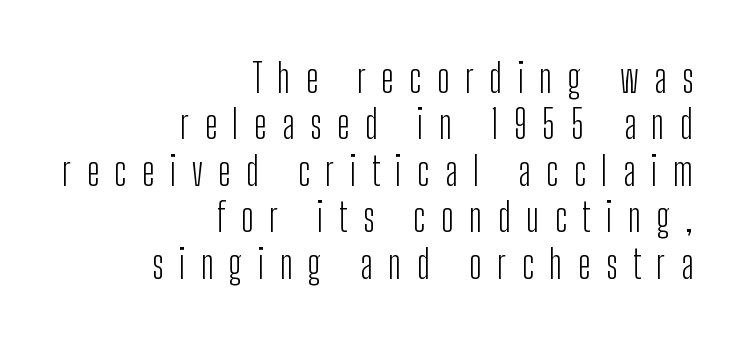
The image shows 39 px light, condensed sans-serif type, upright; set right-aligned, line spacing 1.19x, unusually wide letter spacing (+0.4 em), not underlined; low stroke contrast and a medium x-height.
